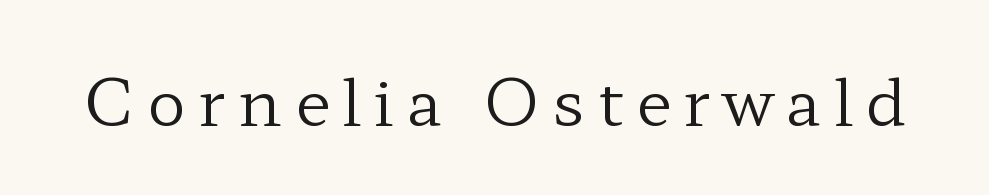
Q: Is the text bold? A: No.
Q: Is the text italic (slanted)? A: No, it is upright.
Q: Is the typeface a serif or a sans-serif typeface? A: Serif.
Q: Is the text underlined? A: No.
Q: Width (condensed, normal, or wide)? A: Wide.
Q: Stroke contrast? A: Low.
Q: x-height? A: Medium.
Q: Monospaced? A: No.
